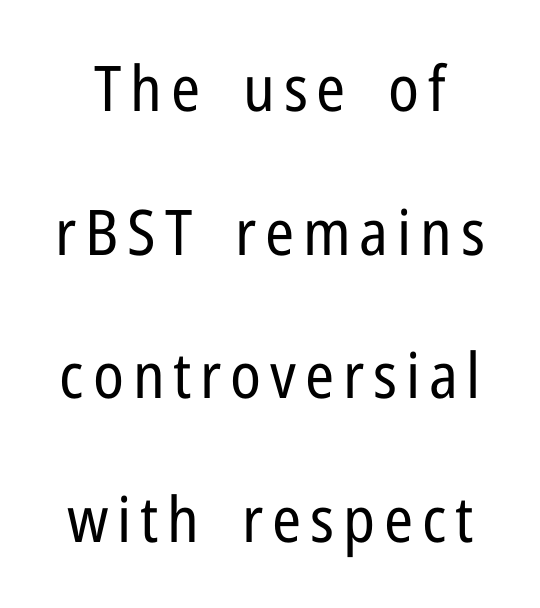
The image shows 63 px regular-weight, condensed sans-serif type, upright; set loose line spacing (2.28x), not underlined; low stroke contrast and a medium x-height.
